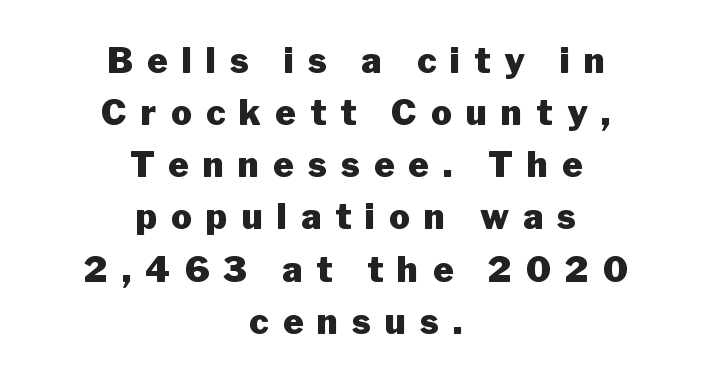
{"serif": "no", "italic": "no", "bold": "yes", "weight": "heavy", "width": "normal", "stroke_contrast": "low", "x_height": "medium", "monospaced": "no", "underline": "no", "align": "center", "line_spacing": "normal", "line_spacing_ratio": 1.49, "letter_spacing": "wide", "letter_spacing_em": 0.4, "glyph_px": 35}
